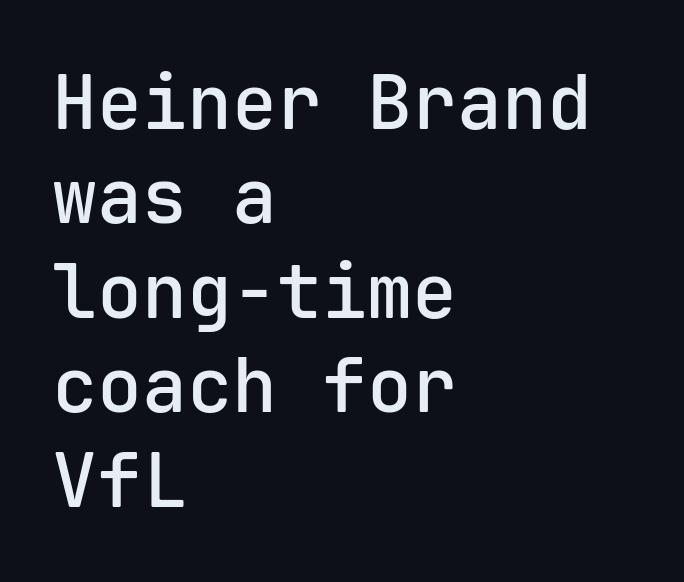
The image shows 75 px semibold sans-serif type, upright, monospaced; set left-aligned, normal line spacing (1.26x), normal letter spacing, not underlined; low stroke contrast and a medium x-height.
